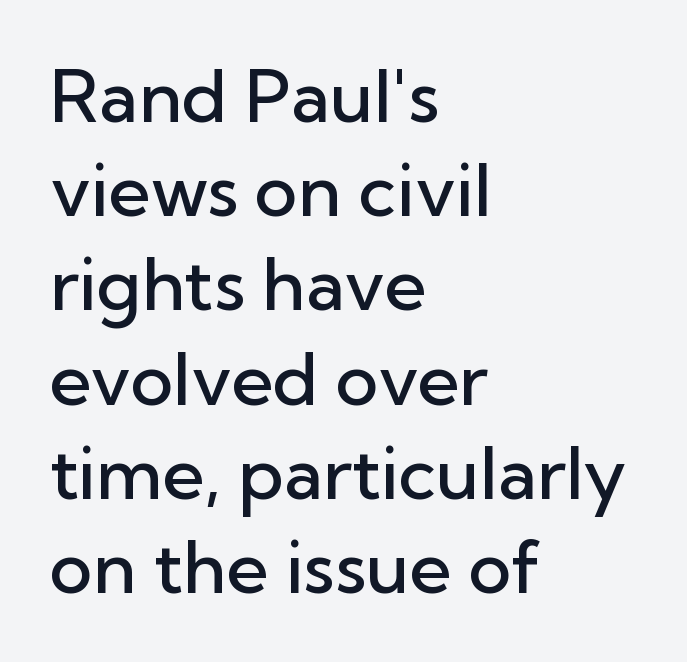
{"serif": "no", "italic": "no", "bold": "semi", "weight": "semibold", "width": "normal", "stroke_contrast": "low", "x_height": "medium", "monospaced": "no", "underline": "no", "align": "left", "line_spacing": "normal", "line_spacing_ratio": 1.29, "letter_spacing": "normal", "letter_spacing_em": 0.0, "glyph_px": 73}
